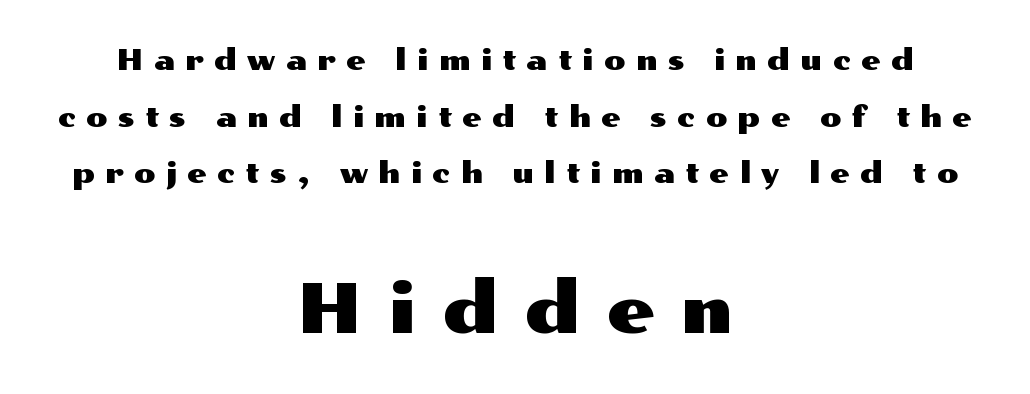
{"serif": "no", "italic": "no", "width": "wide", "stroke_contrast": "medium", "x_height": "medium", "monospaced": "no", "underline": "no", "align": "center", "line_spacing": "loose", "line_spacing_ratio": 2.02, "letter_spacing": "wide", "letter_spacing_em": 0.37, "larger_block": "second", "size_ratio": 2.46, "glyph_px": 69}
